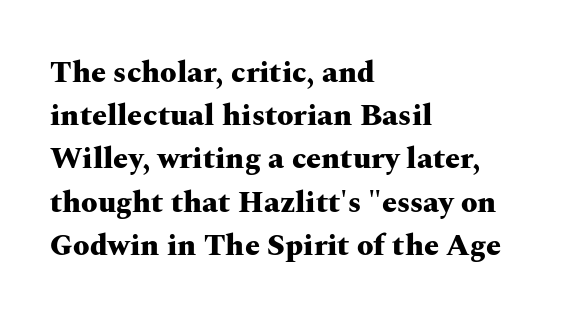
Q: Is the text bold? A: Yes.
Q: Is the text italic (slanted)? A: No, it is upright.
Q: Is the typeface a serif or a sans-serif typeface? A: Serif.
Q: Is the text underlined? A: No.
Q: How is the paragraph aligned? A: Left-aligned.
Q: Is the spacing between letters normal or unusually wide? A: Normal.
Q: Is the spacing between lines tight, normal or loose? A: Normal.
Q: Width (condensed, normal, or wide)? A: Wide.
Q: Stroke contrast? A: Medium.
Q: x-height? A: Medium.
Q: Monospaced? A: No.
